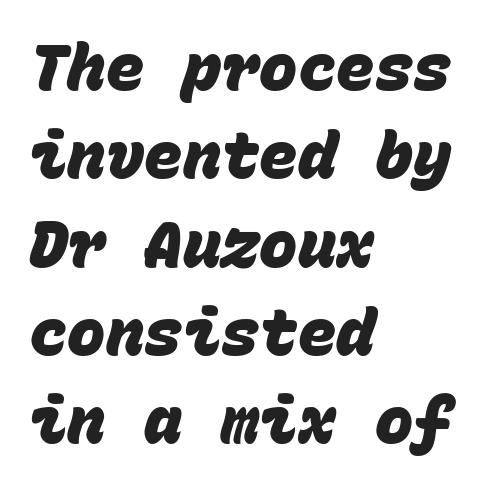
{"serif": "no", "bold": "yes", "weight": "heavy", "width": "normal", "stroke_contrast": "low", "x_height": "large", "monospaced": "yes", "underline": "no", "align": "left", "line_spacing": "normal", "line_spacing_ratio": 1.38, "letter_spacing": "normal", "letter_spacing_em": 0.0, "glyph_px": 64}
